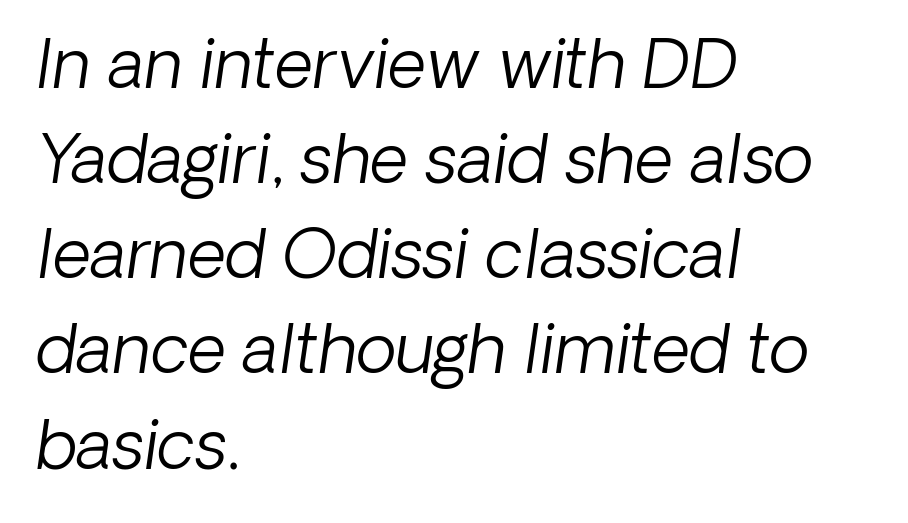
Regarding leading, the lines here are spaced in the standard way. Characters are canted at an angle relative to the baseline's perpendicular. Think of a printed novel: that variable character pitch is what you see here. The line texture is even and compact thanks to regular tracking.
